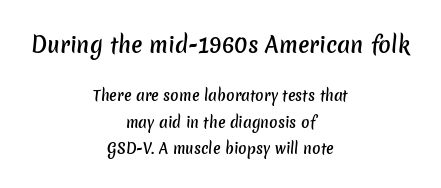
These lines stack symmetrically, like a column narrowing and widening about its center. The more generous point size was reserved for the upper chunk. The typesetting leans somewhat heavy: a semibold. This rendering leaves character spacing at its baseline value. The zone under the glyphs is completely vacant.
